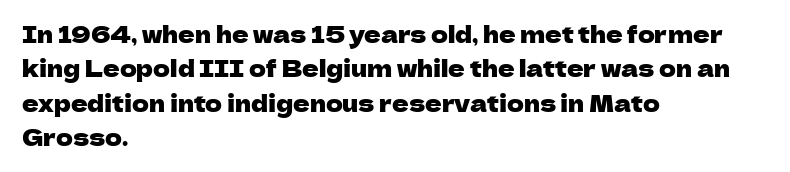
The image shows 23 px text type, upright; set left-aligned, normal line spacing (1.5x), normal letter spacing, not underlined.
